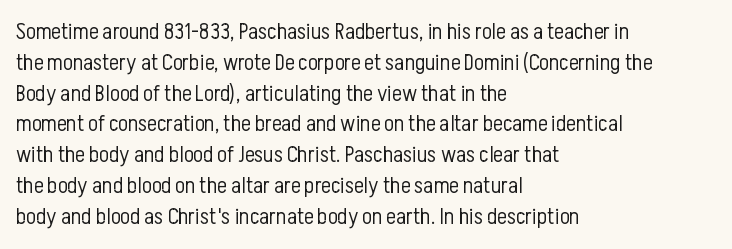
{"italic": "no", "bold": "no", "underline": "no", "align": "left", "line_spacing": "normal", "line_spacing_ratio": 1.34, "letter_spacing": "normal", "letter_spacing_em": 0.0, "glyph_px": 23}
